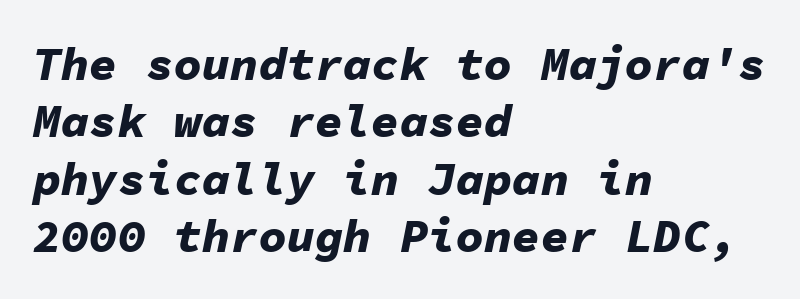
Q: Is the text bold? A: Yes.
Q: Is the text italic (slanted)? A: Yes, it leans right by about 11 degrees.
Q: Is the text underlined? A: No.
Q: How is the paragraph aligned? A: Left-aligned.
Q: Is the spacing between letters normal or unusually wide? A: Normal.
Q: Width (condensed, normal, or wide)? A: Normal.
Q: Stroke contrast? A: Low.
Q: x-height? A: Medium.
Q: Monospaced? A: Yes.
